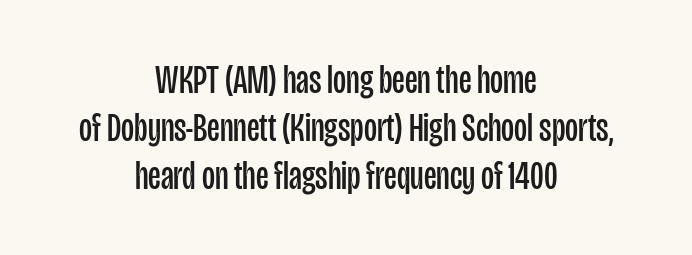
Q: Is the text bold? A: No.
Q: Is the text italic (slanted)? A: No, it is upright.
Q: Is the typeface a serif or a sans-serif typeface? A: Sans-serif.
Q: Is the text underlined? A: No.
Q: How is the paragraph aligned? A: Centered.
Q: Is the spacing between letters normal or unusually wide? A: Normal.
Q: Width (condensed, normal, or wide)? A: Condensed.
Q: Stroke contrast? A: Low.
Q: x-height? A: Large.
Q: Monospaced? A: No.
